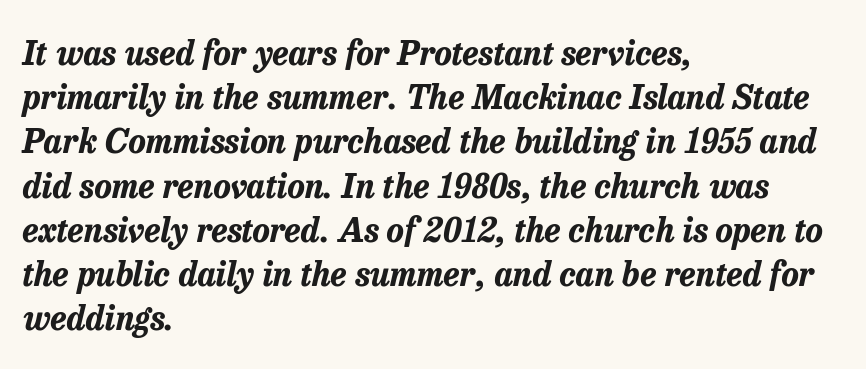
The image shows 33 px bold type, italic (leaning right); set left-aligned, normal line spacing (1.34x), normal letter spacing, not underlined; low stroke contrast and a medium x-height.
